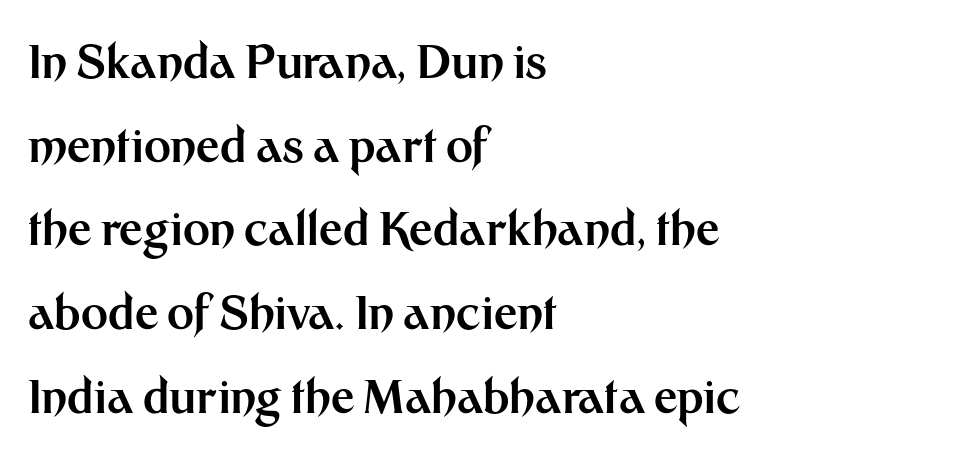
Students, note that the glyphs here touch the page at normal intervals. Serifs: no, the terminals of the letterforms are clean. The specimen reads as upright at a glance. The rendering anchors every line to the left-hand side. Proportional: the letters do not fall into vertical columns.
